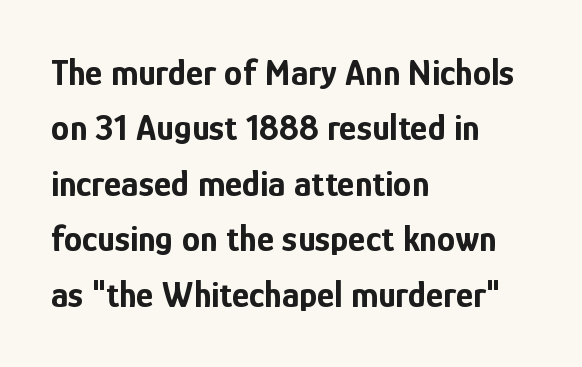
Check where the strokes stop: nothing finishes them off — pure sans. Alignment: flush left. Here the designer chose a conventional face with non-uniform glyph widths. The rendering uses a bold face; every stroke is thick and dark. Vertical strokes here are truly vertical. Normally led — the rows are evenly, conventionally spaced.
